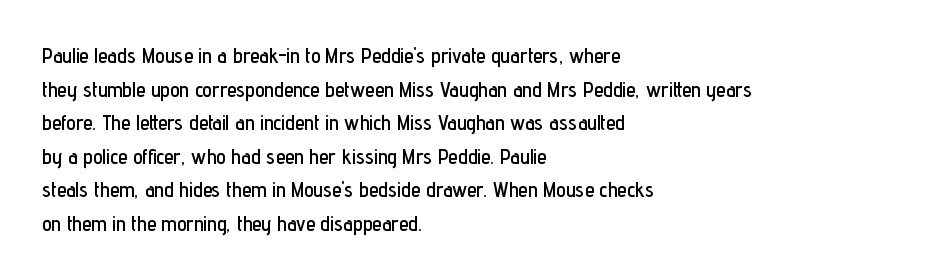
Between one letter and the next there's only the usual sliver of space. The baseline area is clear. Vertically, the passage feels balanced, rows spaced as you'd expect. This sample is left-justified, so line endings fall wherever the words run out.
